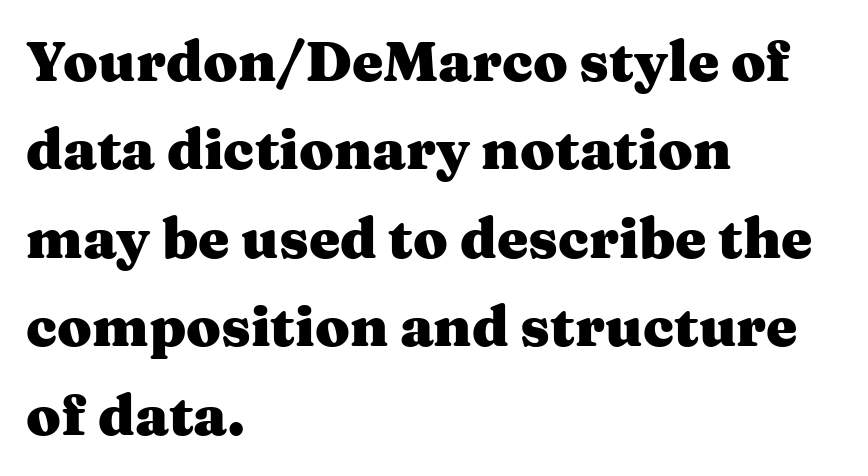
Q: Is the text bold? A: Yes.
Q: Is the text italic (slanted)? A: No, it is upright.
Q: Is the typeface a serif or a sans-serif typeface? A: Serif.
Q: Is the text underlined? A: No.
Q: How is the paragraph aligned? A: Left-aligned.
Q: Is the spacing between letters normal or unusually wide? A: Normal.
Q: Is the spacing between lines tight, normal or loose? A: Normal.
Q: Width (condensed, normal, or wide)? A: Wide.
Q: Stroke contrast? A: Medium.
Q: x-height? A: Medium.
Q: Monospaced? A: No.
